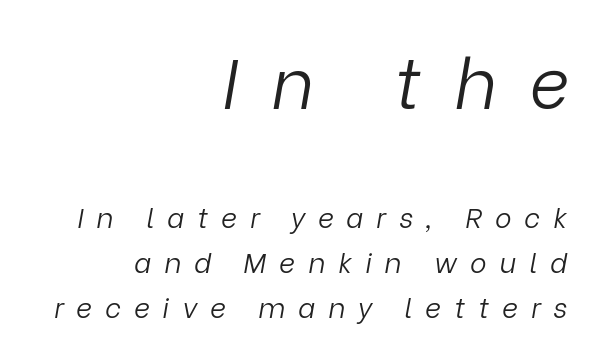
The image shows 70 px light type, italic (leaning right); set right-aligned, normal line spacing (1.61x), unusually wide letter spacing (+0.46 em), not underlined; the first (top) block is 2.5x larger; low stroke contrast and a medium x-height.
